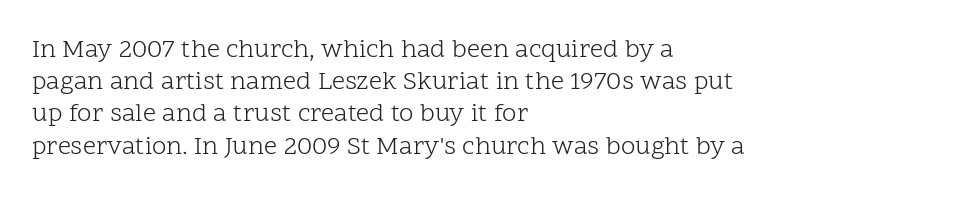
No letter is thick-stroked: the sample isn't bold. The lettering stays uniformly vertical, giving the passage a roman look. This sample uses plain, unmodified letter spacing. These lines stack with their left ends in a neat column. The gap between lines stays unmarked.
